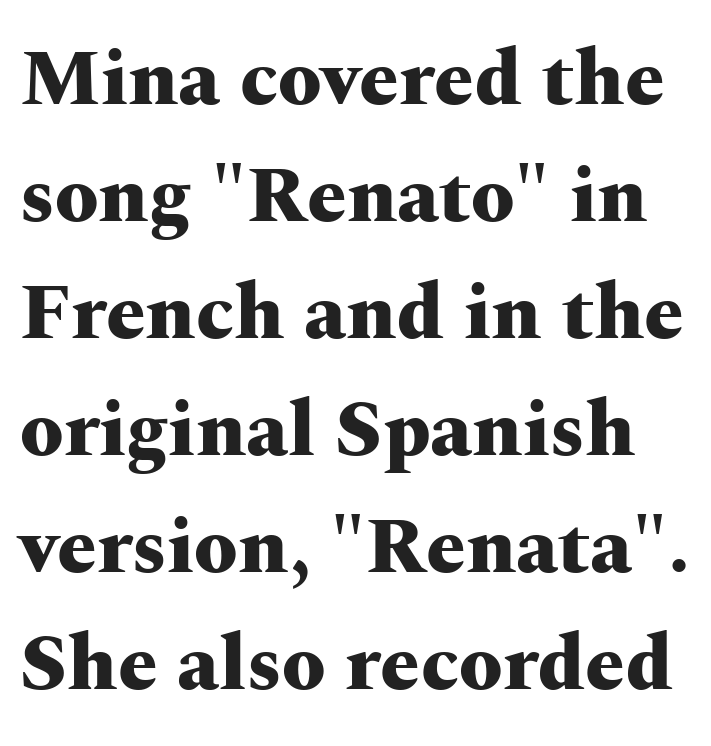
{"serif": "yes", "italic": "no", "bold": "yes", "weight": "heavy", "width": "wide", "stroke_contrast": "medium", "x_height": "medium", "monospaced": "no", "underline": "no", "line_spacing": "normal", "line_spacing_ratio": 1.48, "letter_spacing": "normal", "letter_spacing_em": 0.0, "glyph_px": 79}
